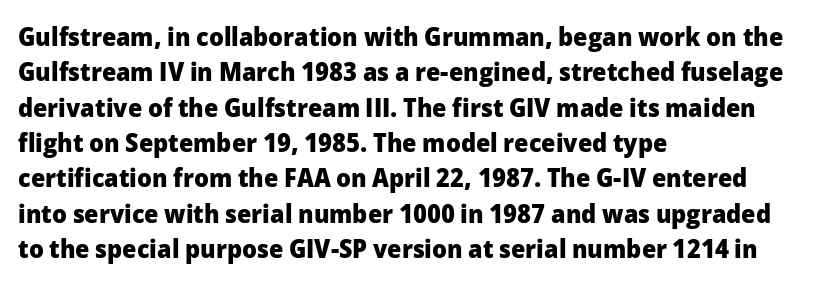
The image shows 26 px bold type, upright; set left-aligned, normal line spacing (1.36x), normal letter spacing, not underlined.
